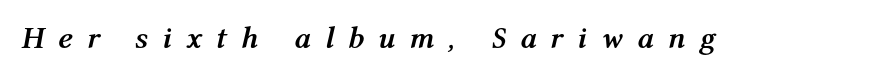
Italic? Definitely — the glyphs are oblique. Quick note: underline off. Varying glyph widths throughout — classic text-font behaviour. In terms of weight, the rendering is a true, heavy bold. The face used here is rendered with a markedly widened letterfit.
